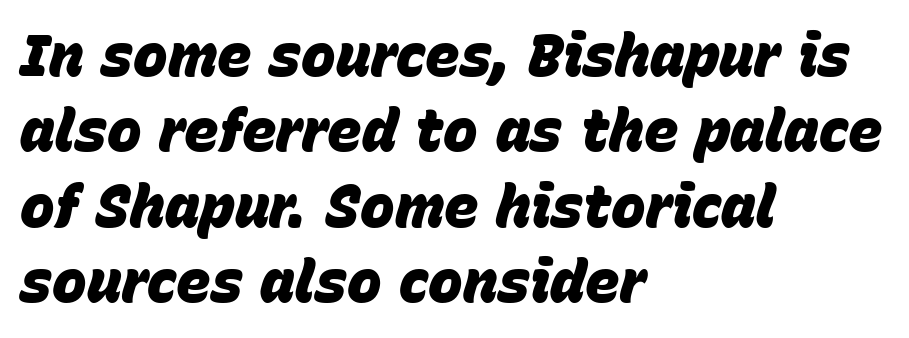
The image shows 58 px heavy type, italic (leaning right); set left-aligned, normal line spacing (1.3x), normal letter spacing, not underlined; low stroke contrast and a large x-height.
